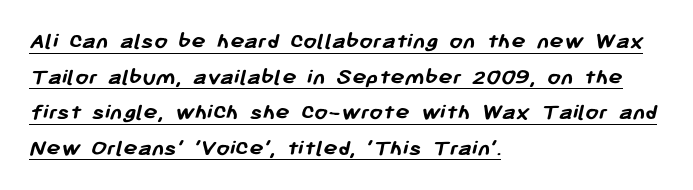
The image shows 24 px bold type; set left-aligned, normal line spacing (1.48x), normal letter spacing, underlined.
